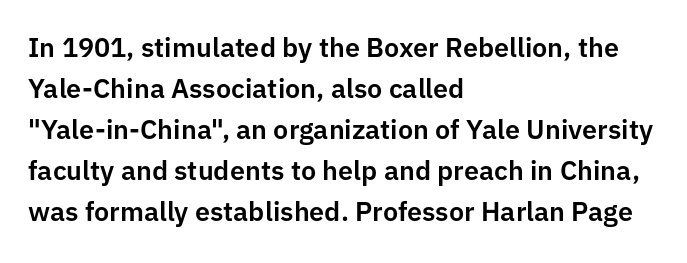
{"italic": "no", "underline": "no", "align": "left", "line_spacing": "normal", "line_spacing_ratio": 1.52, "letter_spacing": "normal", "letter_spacing_em": 0.0, "glyph_px": 27}
